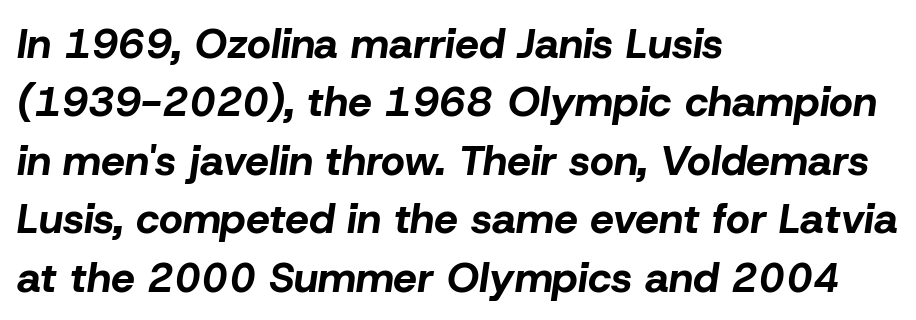
The image shows 42 px bold type, italic (leaning right); set left-aligned, normal line spacing (1.39x), normal letter spacing, not underlined; low stroke contrast and a medium x-height.
